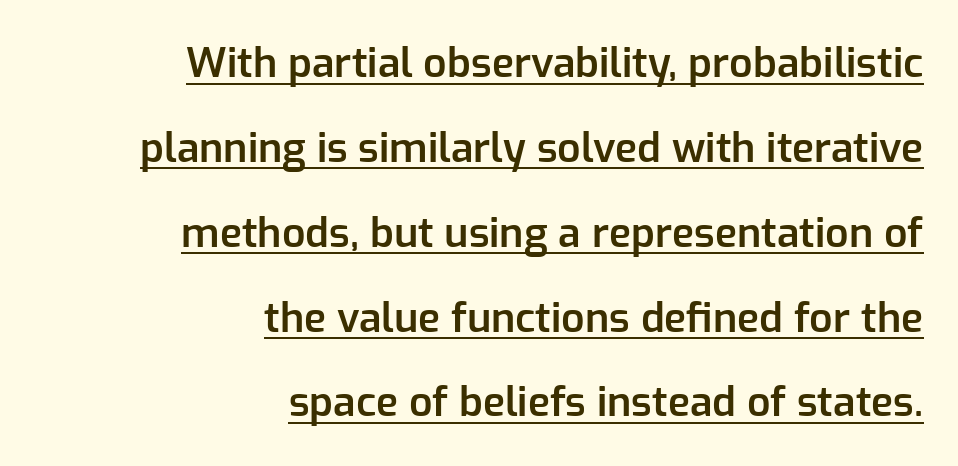
Q: Is the text bold? A: Semi-bold.
Q: Is the text italic (slanted)? A: No, it is upright.
Q: Is the typeface a serif or a sans-serif typeface? A: Sans-serif.
Q: Is the text underlined? A: Yes.
Q: How is the paragraph aligned? A: Right-aligned.
Q: Is the spacing between letters normal or unusually wide? A: Normal.
Q: Is the spacing between lines tight, normal or loose? A: Loose.
Q: Width (condensed, normal, or wide)? A: Normal.
Q: Stroke contrast? A: Low.
Q: x-height? A: Medium.
Q: Monospaced? A: No.
